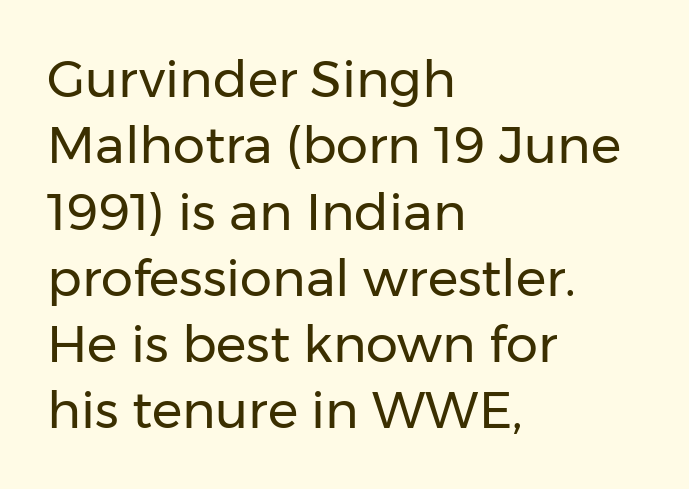
Baseline-to-baseline distance is the conventional proportion of letter height. Descenders are the only things crossing below the line. The font family rendered here belongs to the sans-serif group. The font is comparable to plain body text, perhaps lighter. Posture: upright roman. Horizontally, the lines are justified to the leading edge only.
